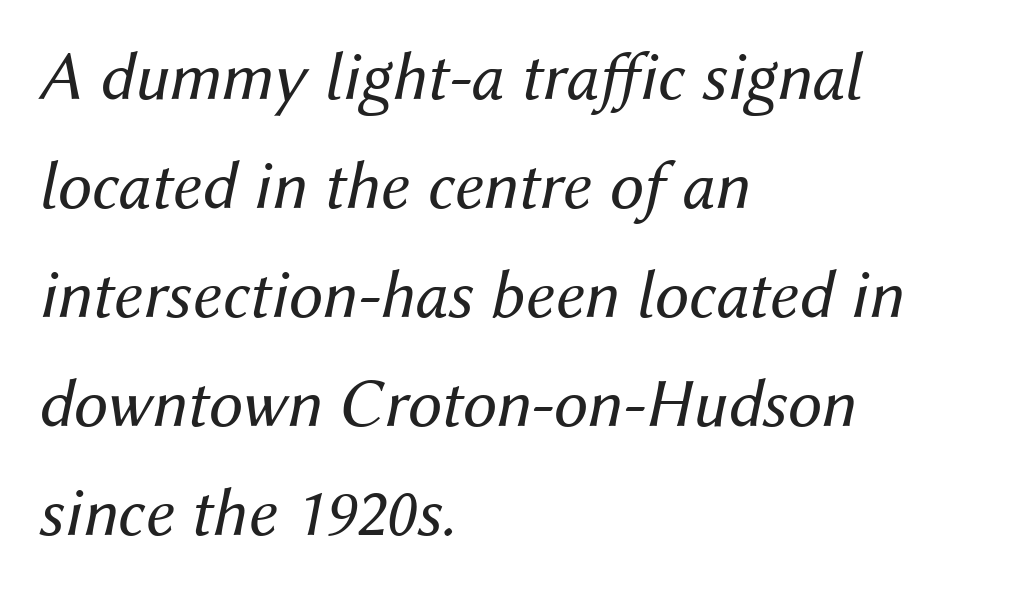
The image shows 69 px regular-weight type, italic (leaning right); set left-aligned, normal line spacing (1.58x), normal letter spacing, not underlined; medium stroke contrast and a medium x-height.
